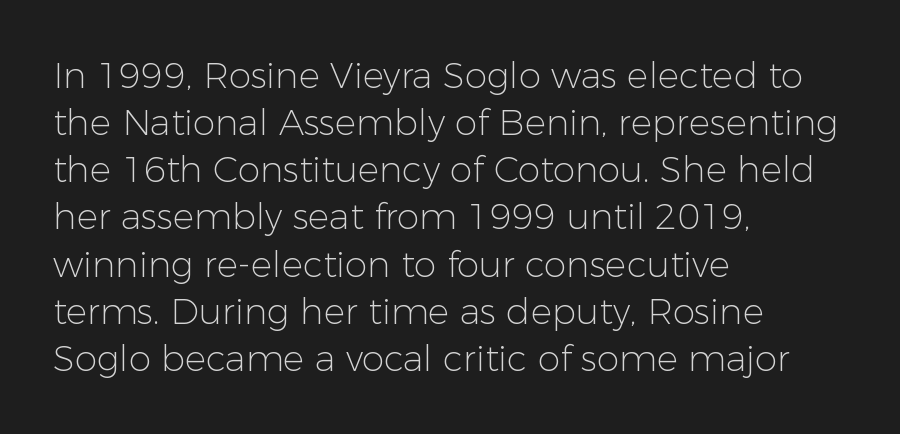
Quick note: underline off. Posture: vertical. Looks like regular typesetting: each glyph gets only the width it needs. Stroke thickness stays within the range of a standard reading face or lighter.
